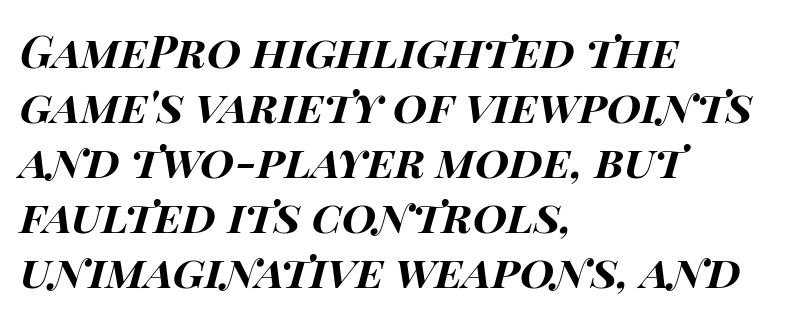
Q: Is the text bold? A: Yes.
Q: Is the text italic (slanted)? A: Yes, it leans right by about 15 degrees.
Q: Is the text underlined? A: No.
Q: How is the paragraph aligned? A: Left-aligned.
Q: Is the spacing between letters normal or unusually wide? A: Normal.
Q: Is the spacing between lines tight, normal or loose? A: Normal.
Q: Width (condensed, normal, or wide)? A: Wide.
Q: Stroke contrast? A: High.
Q: x-height? A: Large.
Q: Monospaced? A: No.
